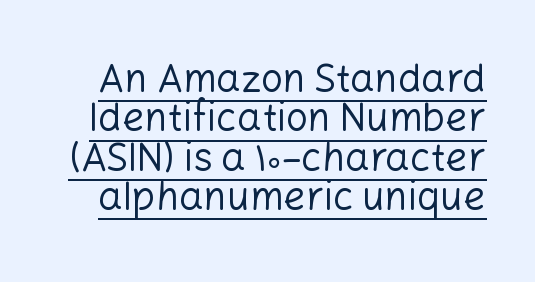
The image shows 39 px regular-weight sans-serif type, upright; set tight line spacing (1.01x), normal letter spacing, underlined; low stroke contrast and a medium x-height.
